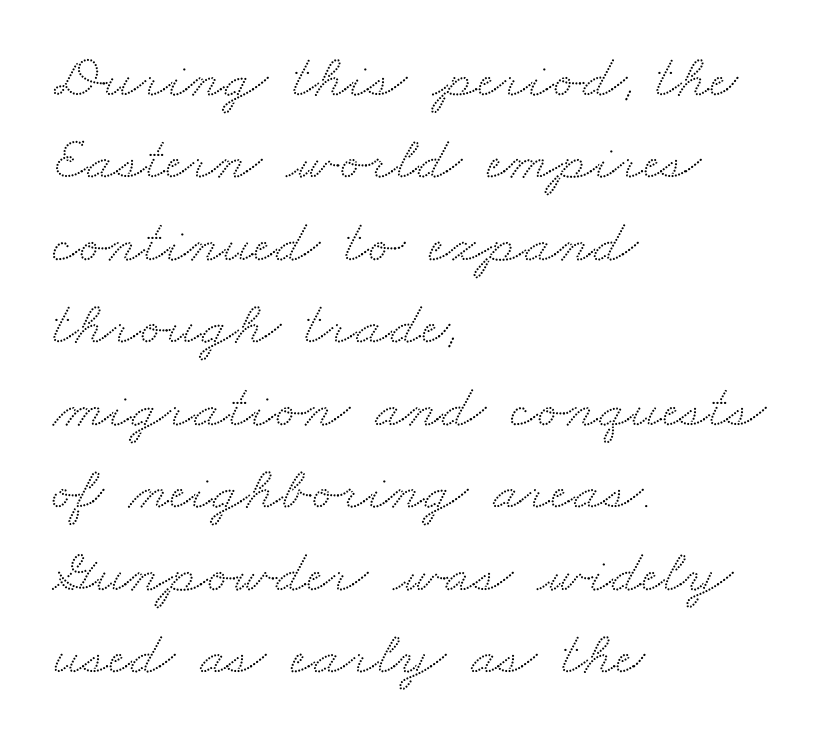
The image shows 62 px wide serif type; set left-aligned, normal line spacing (1.33x), normal letter spacing, not underlined; medium stroke contrast and a small x-height.
